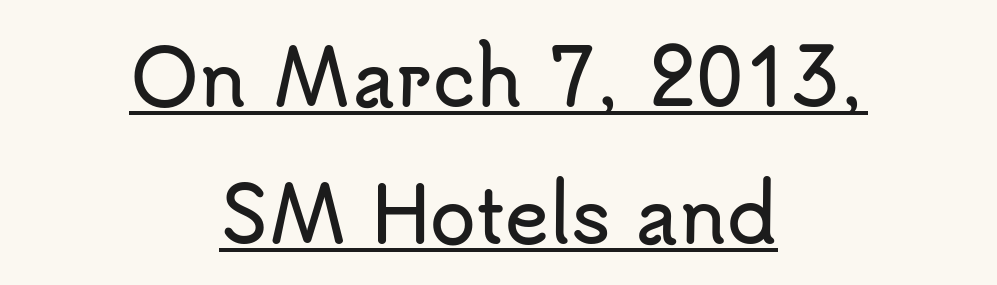
{"serif": "no", "italic": "no", "width": "normal", "stroke_contrast": "low", "x_height": "small", "monospaced": "no", "underline": "yes", "align": "center", "line_spacing_ratio": 1.83, "letter_spacing": "normal", "letter_spacing_em": 0.0, "glyph_px": 75}
